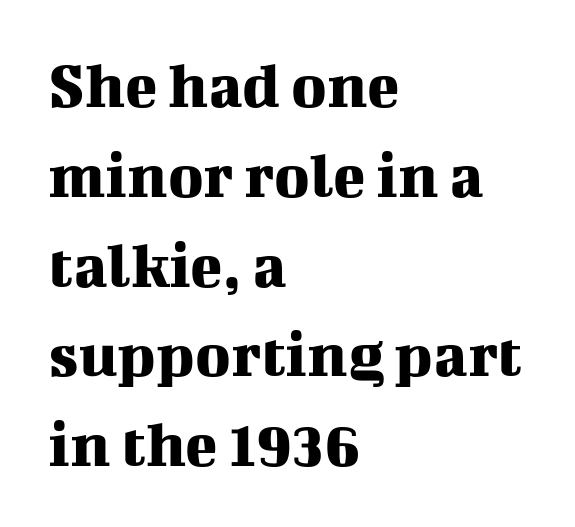
Q: Is the text italic (slanted)? A: No, it is upright.
Q: Is the typeface a serif or a sans-serif typeface? A: Serif.
Q: Is the text underlined? A: No.
Q: How is the paragraph aligned? A: Left-aligned.
Q: Is the spacing between letters normal or unusually wide? A: Normal.
Q: Is the spacing between lines tight, normal or loose? A: Normal.
Q: Width (condensed, normal, or wide)? A: Normal.
Q: Stroke contrast? A: Medium.
Q: x-height? A: Medium.
Q: Monospaced? A: No.
